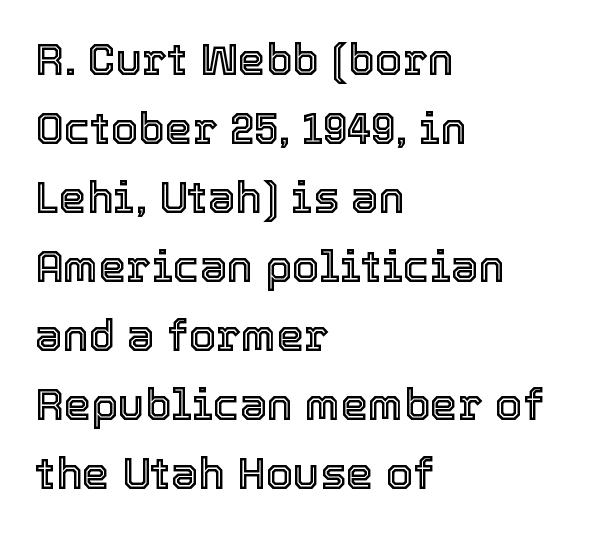
Q: Is the text italic (slanted)? A: No, it is upright.
Q: Is the text underlined? A: No.
Q: How is the paragraph aligned? A: Left-aligned.
Q: Is the spacing between letters normal or unusually wide? A: Normal.
Q: Is the spacing between lines tight, normal or loose? A: Normal.
Q: Width (condensed, normal, or wide)? A: Normal.
Q: x-height? A: Medium.
Q: Monospaced? A: No.
